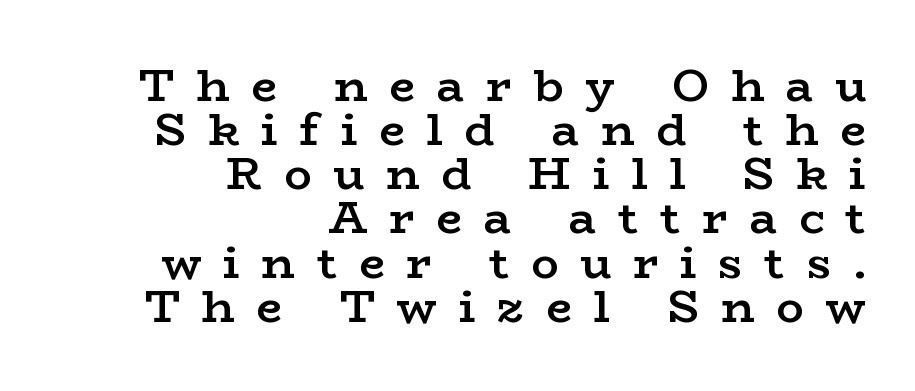
Tracking here is generous; glyphs stand well apart from one another. Firm but not heavy-handed strokes: this text is semibold. You can tell it's not italic because the verticals are truly vertical. This rendering employs a face with finishing strokes, i.e., a serif. A flush-right, rag-left setting is used for this passage. Very little white space separates one row of letters from the next.
